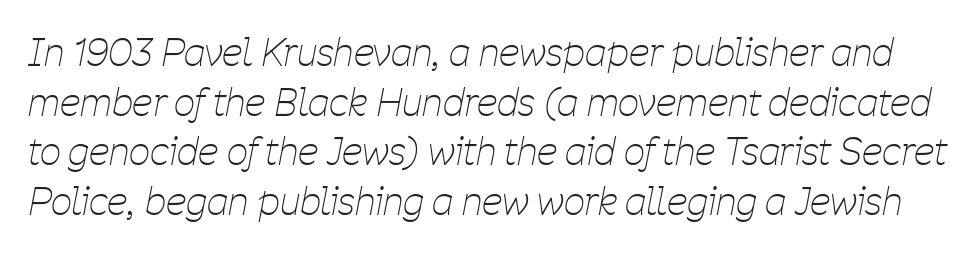
Varying glyph widths throughout — classic text-font behaviour. Emphasis-style slanted type is in use. The block of text has a typical density, with ordinary space between rows. The weight tops out at a normal text grade.
